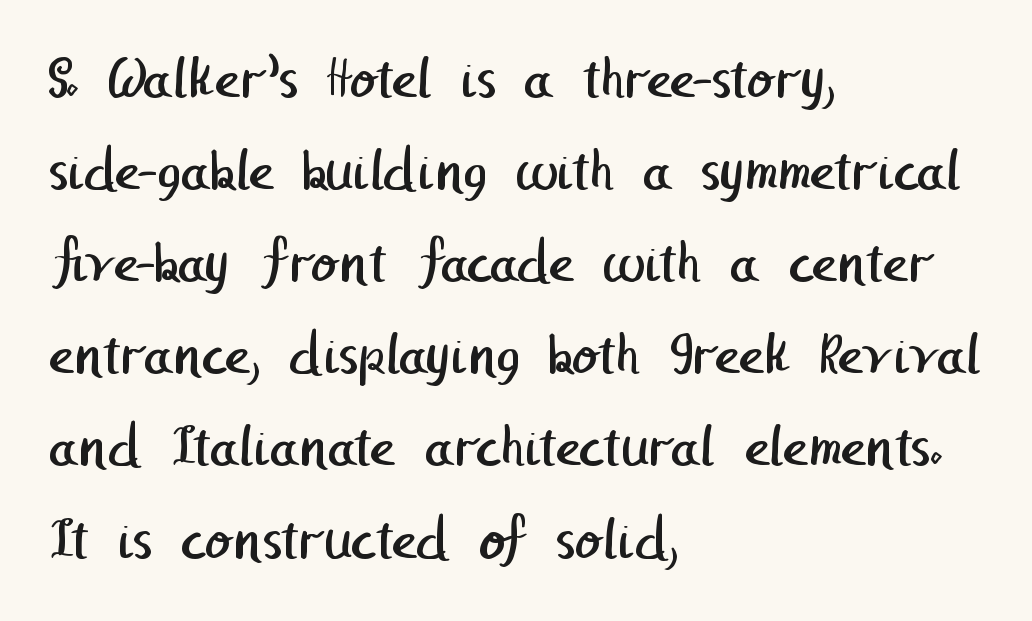
The characters display no serif detailing; their extremities are plain. Layout note: lines flush left. No letter is thick-stroked: the sample isn't bold. A clean baseline with only descenders dipping below it. The horizontal fit of the characters is conventional and even. The vertical gap from one line to the next is medium.
